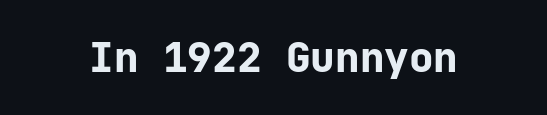
The image shows 41 px bold sans-serif type, upright; set normal letter spacing, not underlined; low stroke contrast and a medium x-height.
